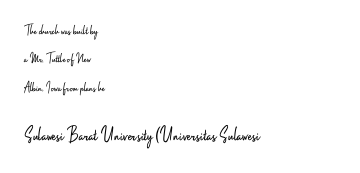
Q: Is the text bold? A: No.
Q: Is the text italic (slanted)? A: Yes.
Q: Is the text underlined? A: No.
Q: How is the paragraph aligned? A: Left-aligned.
Q: Is the spacing between letters normal or unusually wide? A: Normal.
Q: Is the spacing between lines tight, normal or loose? A: Loose.
Q: Which block of text is set in a larger size, the first (top) or the second (bottom)? A: The second (bottom) one.
